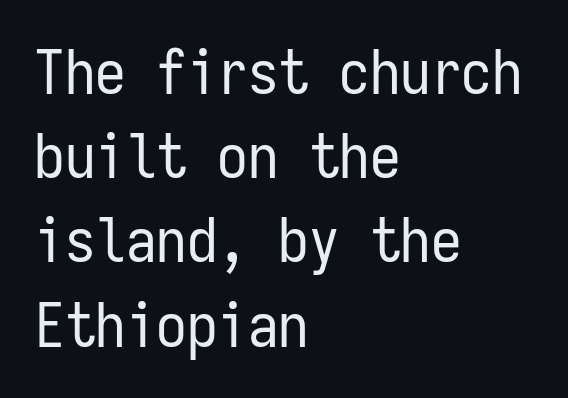
The image shows 61 px regular-weight, condensed sans-serif type, upright, monospaced; set left-aligned, normal line spacing (1.38x), normal letter spacing, not underlined; low stroke contrast and a medium x-height.
